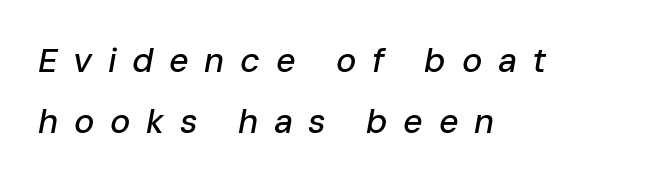
{"italic": "yes", "lean": "right", "slant_degrees": 10, "width": "normal", "stroke_contrast": "low", "x_height": "medium", "monospaced": "no", "underline": "no", "align": "left", "line_spacing_ratio": 1.79, "letter_spacing": "wide", "letter_spacing_em": 0.46, "glyph_px": 34}
